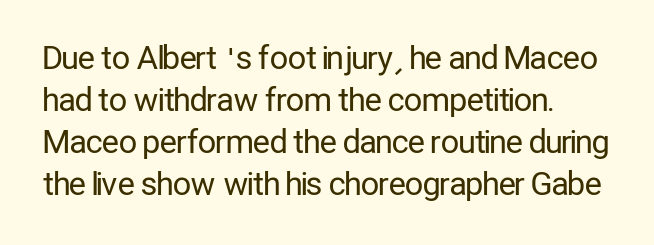
Q: Is the text bold? A: No.
Q: Is the text italic (slanted)? A: No, it is upright.
Q: Is the typeface a serif or a sans-serif typeface? A: Sans-serif.
Q: Is the text underlined? A: No.
Q: How is the paragraph aligned? A: Left-aligned.
Q: Is the spacing between letters normal or unusually wide? A: Normal.
Q: Is the spacing between lines tight, normal or loose? A: Normal.
Q: Width (condensed, normal, or wide)? A: Condensed.
Q: Stroke contrast? A: Low.
Q: x-height? A: Medium.
Q: Monospaced? A: No.
